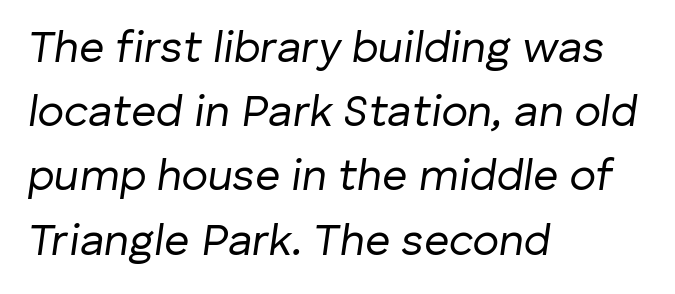
Stem width sits at or under what a default text font uses. The lines in this sample share a left origin and differ only in where they stop. Words appear dense and cohesive because spacing is normal. Italic: yes, the glyphs are oblique. The rendering uses natural spacing where letterforms have individual widths. Rule under the text: the space is simply empty.
